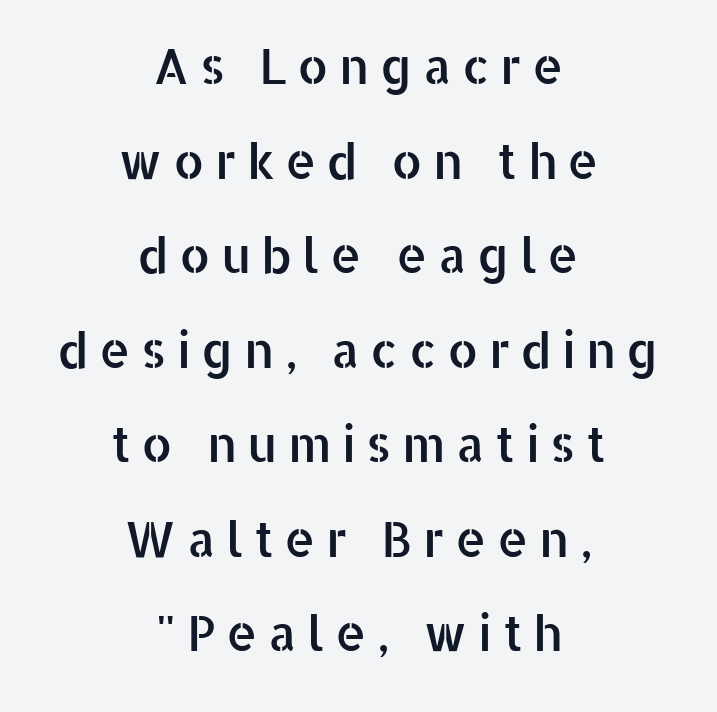
Q: Is the text italic (slanted)? A: No, it is upright.
Q: Is the typeface a serif or a sans-serif typeface? A: Sans-serif.
Q: Is the text underlined? A: No.
Q: How is the paragraph aligned? A: Centered.
Q: Is the spacing between letters normal or unusually wide? A: Unusually wide.
Q: Is the spacing between lines tight, normal or loose? A: Loose.
Q: Width (condensed, normal, or wide)? A: Normal.
Q: Stroke contrast? A: Low.
Q: x-height? A: Medium.
Q: Monospaced? A: No.
